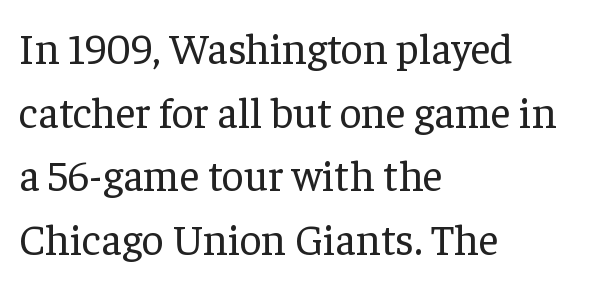
Vertical spacing — default. Stroke thickness stays within the range of a standard reading face or lighter. You can tell from the footed stems that serif type was used. Ascenders rise straight up at ninety degrees. Does extra space separate the letters? No, they use regular spacing.
